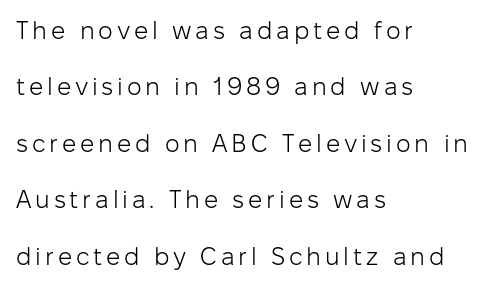
In CSS terms this would be text-align: left. The strokes are not fattened; the text isn't bold. Check under the words: just untouched page. One glance says open: line gaps are wider than usual. You can tell it's not italic because the verticals are truly vertical.
